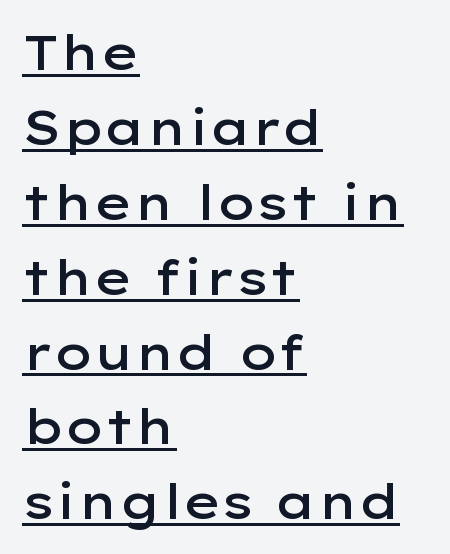
Q: Is the text bold? A: Semi-bold.
Q: Is the text italic (slanted)? A: No, it is upright.
Q: Is the typeface a serif or a sans-serif typeface? A: Sans-serif.
Q: Is the text underlined? A: Yes.
Q: How is the paragraph aligned? A: Left-aligned.
Q: Is the spacing between letters normal or unusually wide? A: Normal.
Q: Is the spacing between lines tight, normal or loose? A: Normal.
Q: Width (condensed, normal, or wide)? A: Wide.
Q: Stroke contrast? A: Low.
Q: x-height? A: Medium.
Q: Monospaced? A: No.
